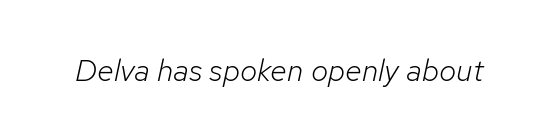
The image shows 31 px light type, italic (leaning right); set normal letter spacing, not underlined; low stroke contrast and a medium x-height.
